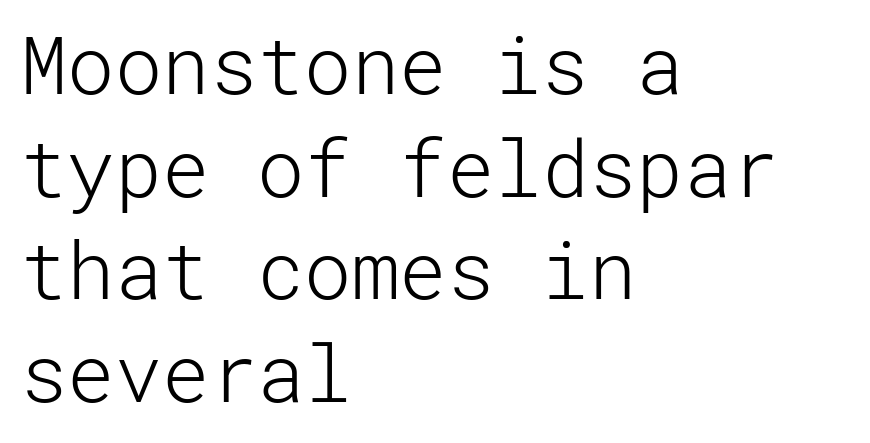
{"serif": "no", "italic": "no", "bold": "no", "weight": "light", "width": "normal", "stroke_contrast": "low", "x_height": "medium", "underline": "no", "align": "left", "line_spacing": "normal", "line_spacing_ratio": 1.3, "letter_spacing": "normal", "letter_spacing_em": 0.0, "glyph_px": 79}
